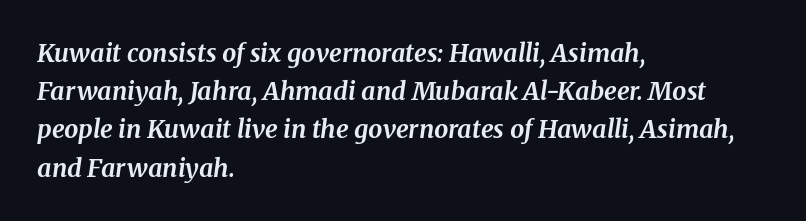
{"italic": "yes", "lean": "right", "slant_degrees": 8, "bold": "yes", "underline": "no", "align": "left", "line_spacing": "normal", "line_spacing_ratio": 1.53, "letter_spacing": "normal", "letter_spacing_em": 0.0, "glyph_px": 25}
